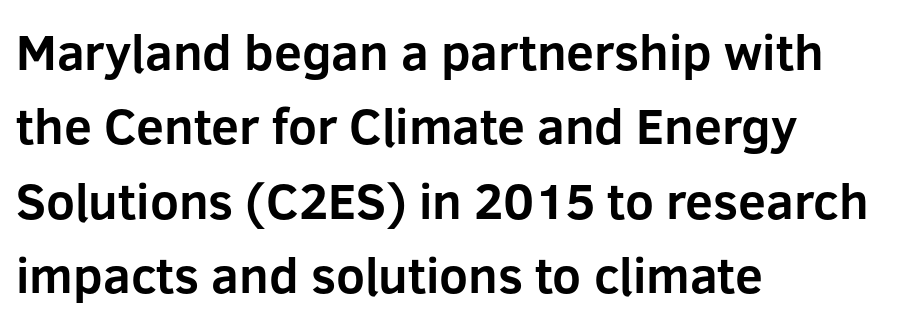
Default kerning and tracking; the words read as compact shapes. To sum up the face: it is a sans, with no serifs. The passage shown is typed in a proportional face where columns would drift. These lines sit exactly where default settings would place them.
